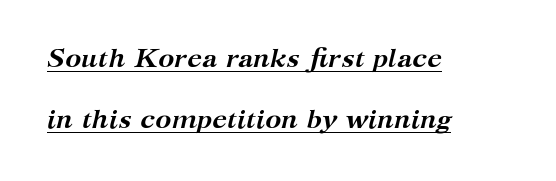
Q: Is the text bold? A: Yes.
Q: Is the text italic (slanted)? A: Yes, it leans right by about 12 degrees.
Q: Is the text underlined? A: Yes.
Q: How is the paragraph aligned? A: Left-aligned.
Q: Is the spacing between letters normal or unusually wide? A: Normal.
Q: Is the spacing between lines tight, normal or loose? A: Loose.
